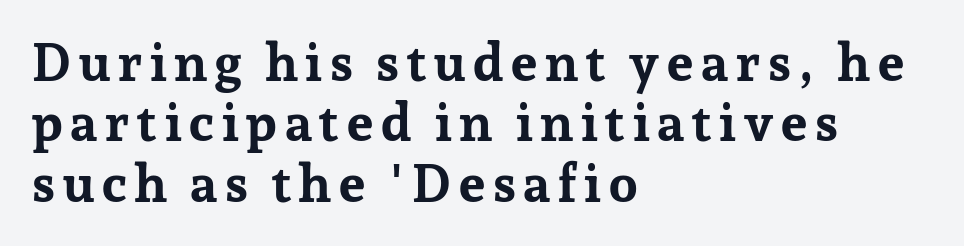
{"serif": "yes", "italic": "no", "bold": "yes", "weight": "bold", "width": "normal", "stroke_contrast": "low", "x_height": "medium", "monospaced": "no", "underline": "no", "align": "left", "line_spacing": "tight", "line_spacing_ratio": 1.14, "glyph_px": 53}
